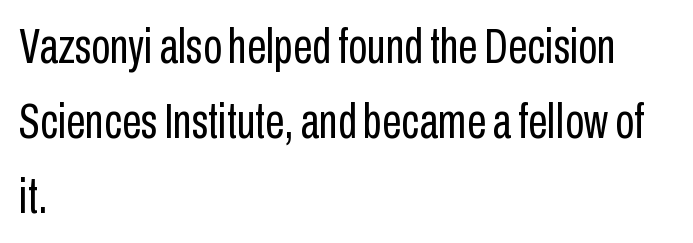
{"serif": "no", "italic": "no", "bold": "no", "weight": "regular", "width": "condensed", "stroke_contrast": "low", "x_height": "medium", "monospaced": "no", "underline": "no", "align": "left", "line_spacing": "normal", "line_spacing_ratio": 1.53, "letter_spacing": "normal", "letter_spacing_em": 0.0, "glyph_px": 49}
